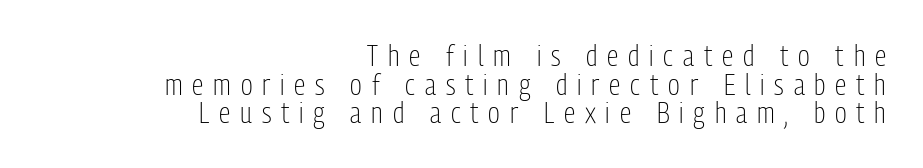
{"serif": "no", "italic": "no", "bold": "no", "weight": "light", "width": "condensed", "stroke_contrast": "low", "x_height": "medium", "monospaced": "no", "underline": "no", "align": "right", "line_spacing": "tight", "line_spacing_ratio": 0.99, "letter_spacing": "wide", "letter_spacing_em": 0.34, "glyph_px": 29}
